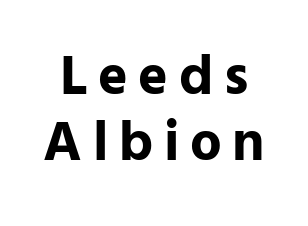
Q: Is the text bold? A: Yes.
Q: Is the text italic (slanted)? A: No, it is upright.
Q: Is the typeface a serif or a sans-serif typeface? A: Sans-serif.
Q: Is the text underlined? A: No.
Q: Width (condensed, normal, or wide)? A: Normal.
Q: Stroke contrast? A: Low.
Q: x-height? A: Medium.
Q: Monospaced? A: No.
